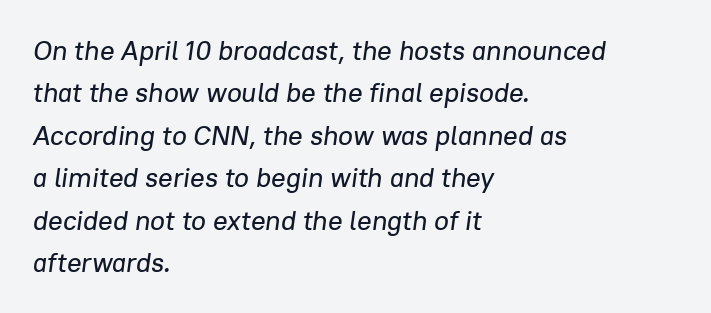
Q: Is the text italic (slanted)? A: Yes, it leans right by about 8 degrees.
Q: Is the text underlined? A: No.
Q: How is the paragraph aligned? A: Left-aligned.
Q: Is the spacing between letters normal or unusually wide? A: Normal.
Q: Is the spacing between lines tight, normal or loose? A: Normal.
